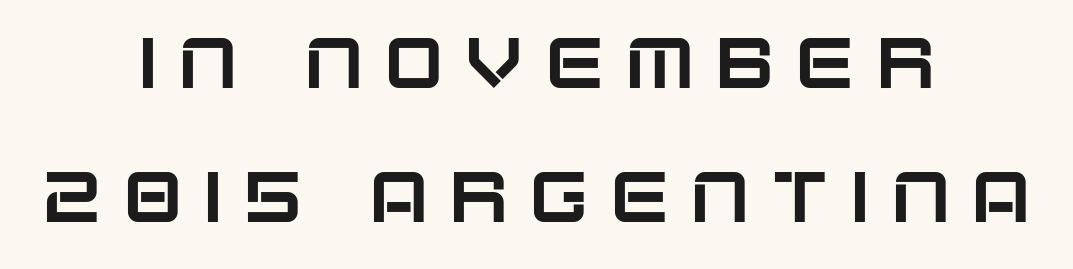
{"serif": "no", "italic": "no", "width": "normal", "stroke_contrast": "low", "x_height": "large", "monospaced": "no", "underline": "no", "align": "center", "line_spacing_ratio": 1.89, "letter_spacing": "wide", "letter_spacing_em": 0.29, "glyph_px": 71}
